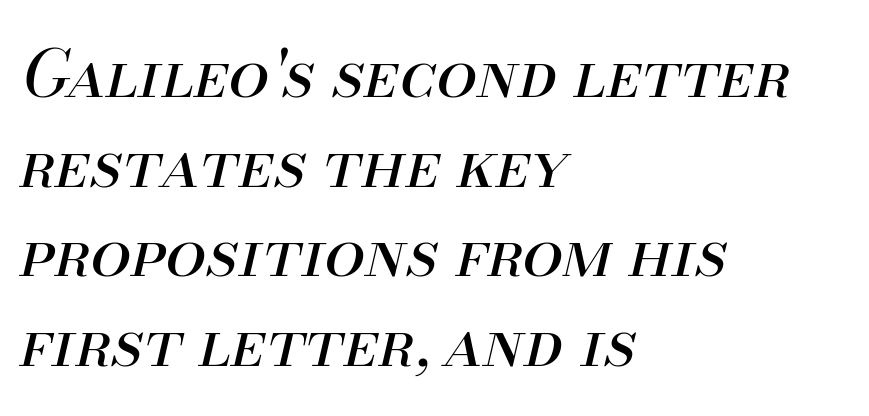
Q: Is the text bold? A: No.
Q: Is the text italic (slanted)? A: Yes, it leans right by about 13 degrees.
Q: Is the text underlined? A: No.
Q: How is the paragraph aligned? A: Left-aligned.
Q: Is the spacing between letters normal or unusually wide? A: Normal.
Q: Is the spacing between lines tight, normal or loose? A: Normal.
Q: Width (condensed, normal, or wide)? A: Normal.
Q: Stroke contrast? A: Medium.
Q: x-height? A: Small.
Q: Monospaced? A: No.
